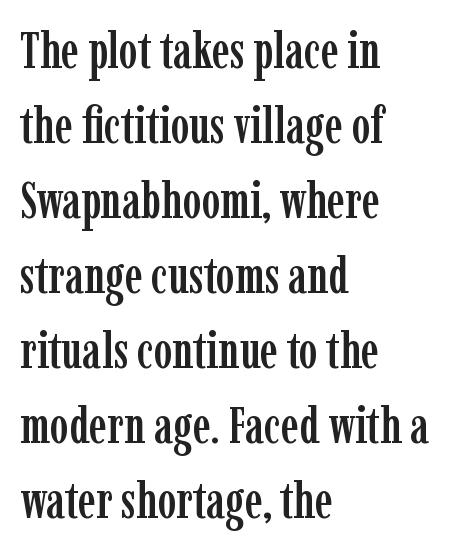
The image shows 50 px condensed serif type, upright; set left-aligned, normal line spacing (1.5x), normal letter spacing, not underlined; low stroke contrast and a medium x-height.
